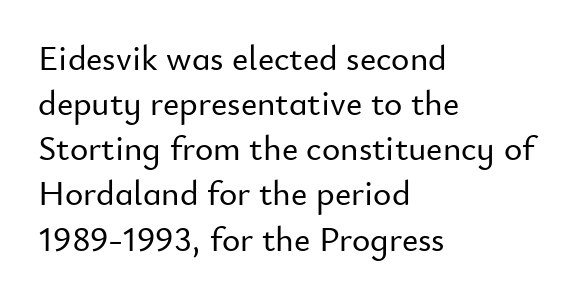
Q: Is the text italic (slanted)? A: No, it is upright.
Q: Is the typeface a serif or a sans-serif typeface? A: Sans-serif.
Q: Is the text underlined? A: No.
Q: How is the paragraph aligned? A: Left-aligned.
Q: Is the spacing between letters normal or unusually wide? A: Normal.
Q: Is the spacing between lines tight, normal or loose? A: Normal.
Q: Width (condensed, normal, or wide)? A: Normal.
Q: Stroke contrast? A: Low.
Q: x-height? A: Small.
Q: Monospaced? A: No.
